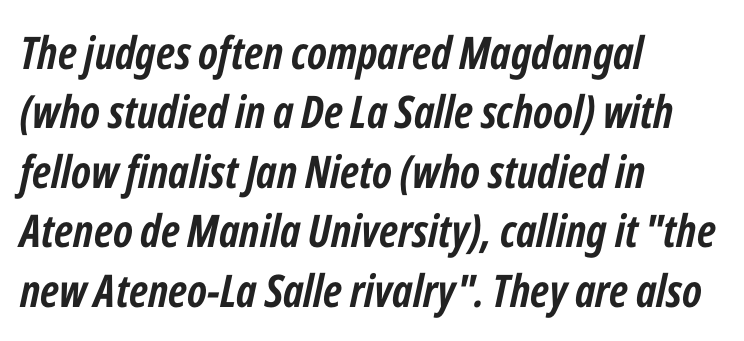
Q: Is the text bold? A: Yes.
Q: Is the text italic (slanted)? A: Yes, it leans right by about 12 degrees.
Q: Is the text underlined? A: No.
Q: How is the paragraph aligned? A: Left-aligned.
Q: Is the spacing between letters normal or unusually wide? A: Normal.
Q: Is the spacing between lines tight, normal or loose? A: Normal.
Q: Width (condensed, normal, or wide)? A: Condensed.
Q: Stroke contrast? A: Low.
Q: x-height? A: Medium.
Q: Monospaced? A: No.
